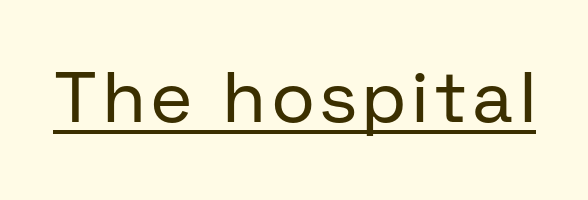
The typography opts for an upright posture over an oblique one. Ink coverage per letter is moderate at most. Proportional: the letters do not fall into vertical columns. The face used here is a sans, in the tradition of grotesques and geometrics. Beneath each row of characters lies a ruled line.
